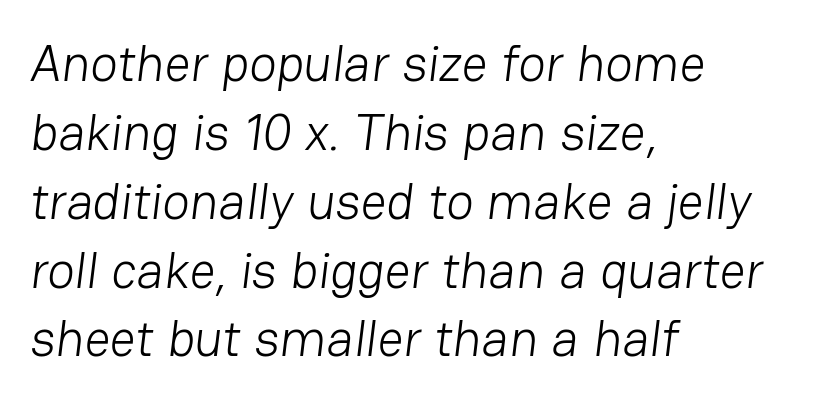
The letters advance in unequal steps, a hallmark of proportional type. This sample uses plain, unmodified letter spacing. Weight: regular or lighter. The compositor pushed each line to the left boundary. Quick note: underline off.
